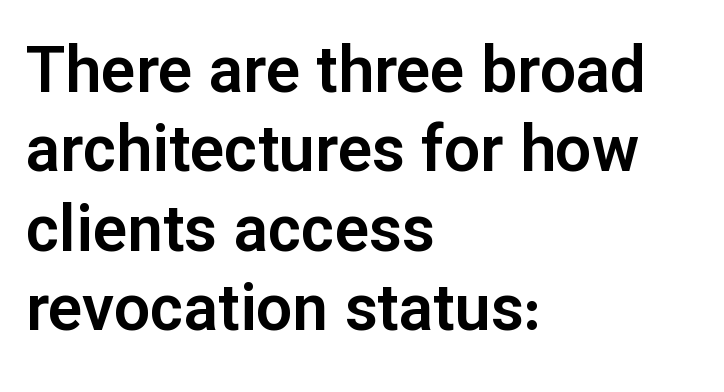
{"serif": "no", "italic": "no", "width": "normal", "stroke_contrast": "low", "x_height": "medium", "monospaced": "no", "underline": "no", "align": "left", "line_spacing_ratio": 1.24, "letter_spacing": "normal", "letter_spacing_em": 0.0, "glyph_px": 64}
